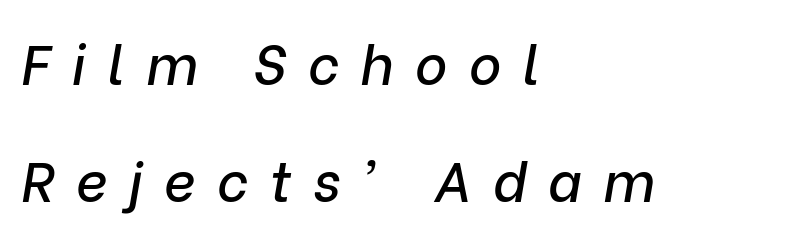
{"italic": "yes", "lean": "right", "slant_degrees": 9, "width": "normal", "stroke_contrast": "low", "x_height": "medium", "monospaced": "no", "underline": "no", "align": "left", "line_spacing": "loose", "line_spacing_ratio": 2.12, "letter_spacing": "wide", "letter_spacing_em": 0.39, "glyph_px": 55}
